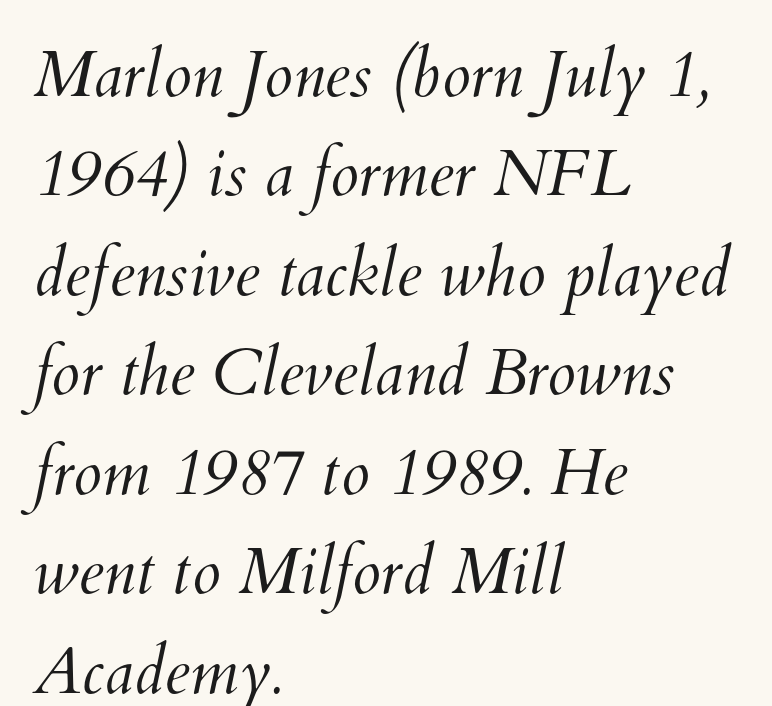
Q: Is the text bold? A: No.
Q: Is the text underlined? A: No.
Q: How is the paragraph aligned? A: Left-aligned.
Q: Is the spacing between letters normal or unusually wide? A: Normal.
Q: Is the spacing between lines tight, normal or loose? A: Normal.
Q: Width (condensed, normal, or wide)? A: Normal.
Q: Stroke contrast? A: Medium.
Q: x-height? A: Small.
Q: Monospaced? A: No.
